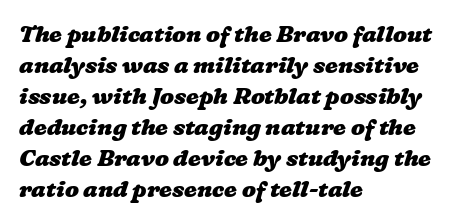
Caption: bold face, heavy strokes. The horizontal fit of the characters is conventional and even. The rows are spaced the way most documents space them. The lines are quadded left.
